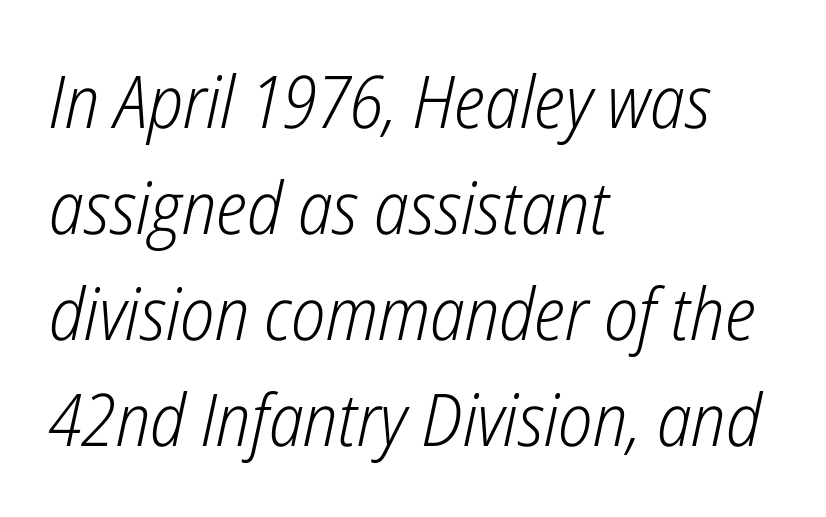
{"italic": "yes", "lean": "right", "slant_degrees": 12, "bold": "no", "weight": "light", "width": "condensed", "stroke_contrast": "low", "x_height": "medium", "monospaced": "no", "underline": "no", "align": "left", "line_spacing": "normal", "line_spacing_ratio": 1.45, "letter_spacing": "normal", "letter_spacing_em": 0.0, "glyph_px": 73}
